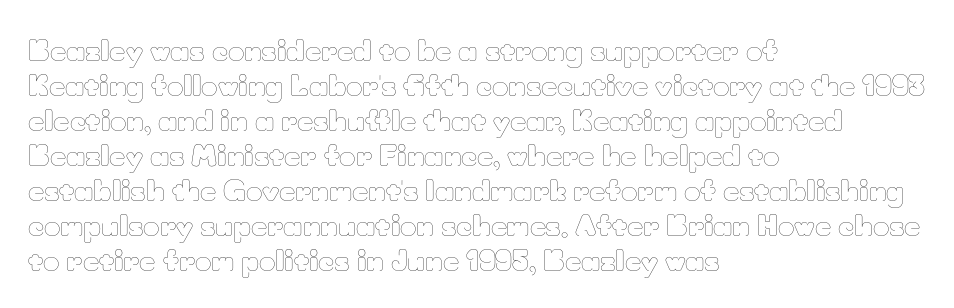
This sample keeps an unexceptional amount of space between lines. Do the characters align in a grid? No, the font is proportional. The string is rendered with underlining switched off. Glyph-to-glyph distance matches everyday printed text. Rendered with straight, roman letterforms. Layout note: lines flush left.
